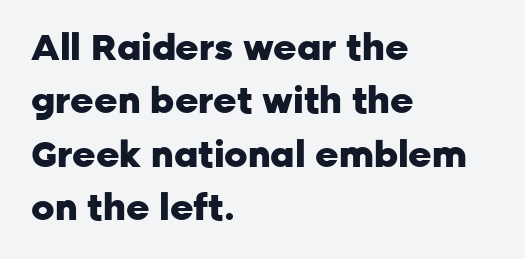
{"serif": "no", "italic": "no", "bold": "yes", "weight": "heavy", "width": "normal", "stroke_contrast": "low", "x_height": "medium", "monospaced": "no", "underline": "no", "align": "left", "line_spacing": "normal", "line_spacing_ratio": 1.48, "letter_spacing": "normal", "letter_spacing_em": 0.0, "glyph_px": 36}
